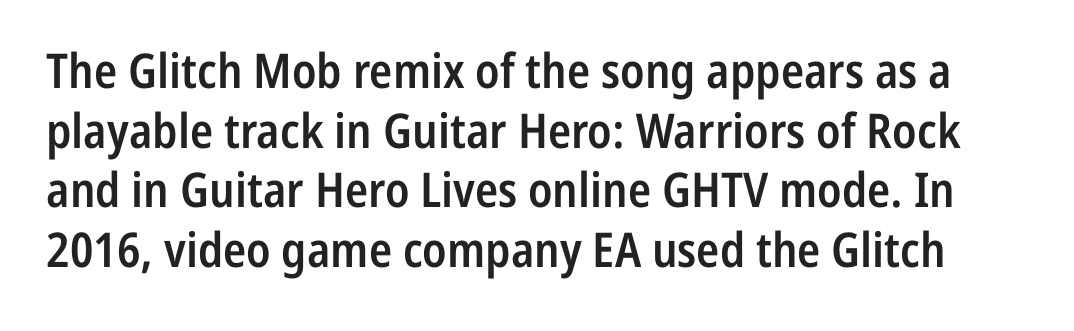
{"serif": "no", "italic": "no", "bold": "semi", "weight": "semibold", "width": "condensed", "stroke_contrast": "low", "x_height": "medium", "monospaced": "no", "underline": "no", "line_spacing_ratio": 1.24, "letter_spacing": "normal", "letter_spacing_em": 0.0, "glyph_px": 48}
